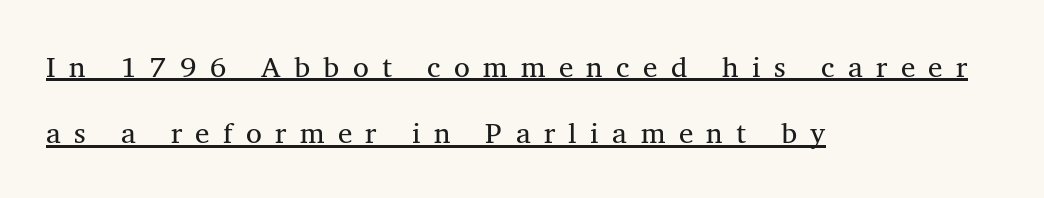
Q: Is the text bold? A: No.
Q: Is the text italic (slanted)? A: No, it is upright.
Q: Is the typeface a serif or a sans-serif typeface? A: Serif.
Q: Is the text underlined? A: Yes.
Q: How is the paragraph aligned? A: Left-aligned.
Q: Is the spacing between letters normal or unusually wide? A: Unusually wide.
Q: Is the spacing between lines tight, normal or loose? A: Loose.
Q: Width (condensed, normal, or wide)? A: Normal.
Q: Stroke contrast? A: Medium.
Q: x-height? A: Medium.
Q: Monospaced? A: No.
